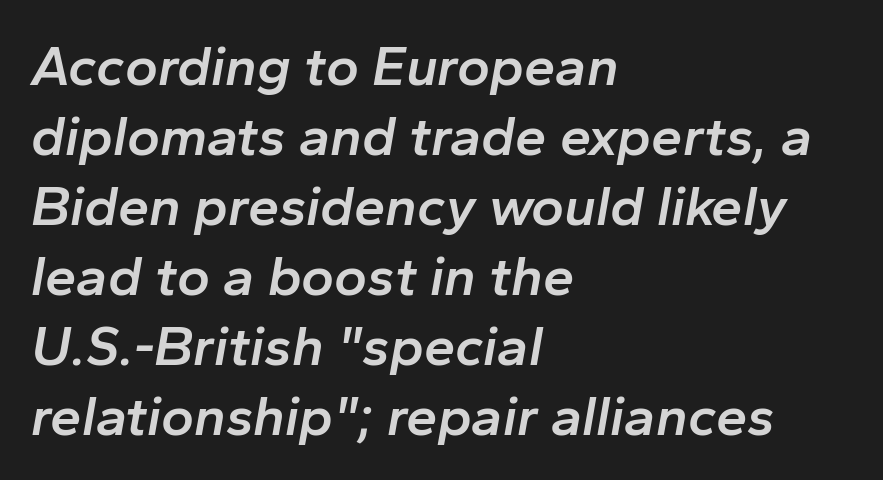
{"italic": "yes", "lean": "right", "slant_degrees": 10, "bold": "semi", "weight": "semibold", "width": "normal", "stroke_contrast": "low", "x_height": "medium", "monospaced": "no", "underline": "no", "align": "left", "line_spacing": "normal", "line_spacing_ratio": 1.25, "letter_spacing": "normal", "letter_spacing_em": 0.0, "glyph_px": 56}
